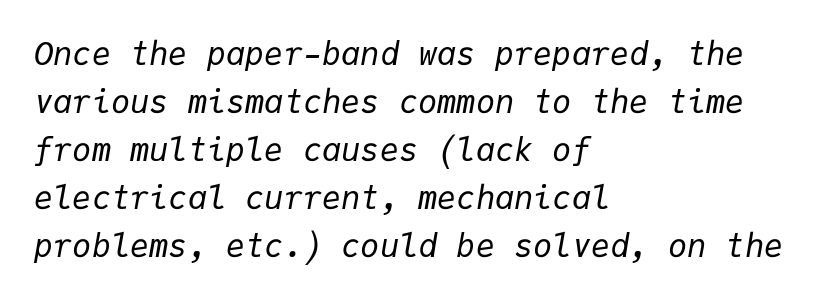
{"italic": "yes", "lean": "right", "slant_degrees": 9, "bold": "no", "weight": "regular", "width": "normal", "stroke_contrast": "low", "x_height": "medium", "monospaced": "yes", "underline": "no", "align": "left", "line_spacing": "normal", "line_spacing_ratio": 1.5, "letter_spacing": "normal", "letter_spacing_em": 0.0, "glyph_px": 32}
